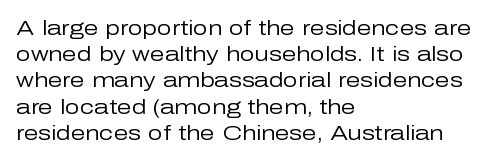
Q: Is the text bold? A: No.
Q: Is the text italic (slanted)? A: No, it is upright.
Q: Is the text underlined? A: No.
Q: How is the paragraph aligned? A: Left-aligned.
Q: Is the spacing between letters normal or unusually wide? A: Normal.
Q: Is the spacing between lines tight, normal or loose? A: Normal.
